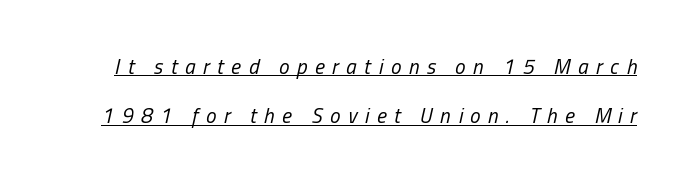
Q: Is the text bold? A: No.
Q: Is the text italic (slanted)? A: Yes, it leans right by about 13 degrees.
Q: Is the text underlined? A: Yes.
Q: Is the spacing between letters normal or unusually wide? A: Unusually wide.
Q: Is the spacing between lines tight, normal or loose? A: Loose.
